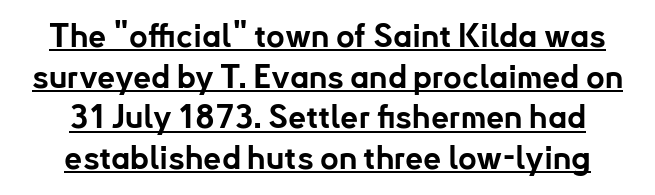
Set as a true bold cut, around the 700 mark. The typography opts for an upright posture over an oblique one. Leading matches the norm, producing a regular column. Here the designer chose a conventional face with non-uniform glyph widths. Compared with typical body copy, the letter spacing here is the same.
